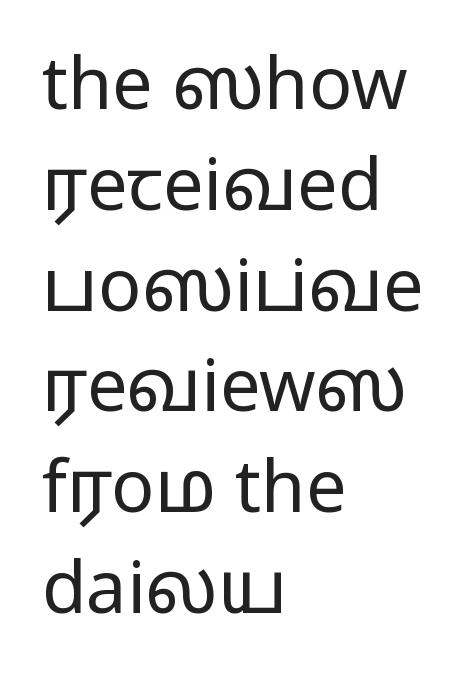
The image shows 72 px regular-weight, wide sans-serif type, upright; set left-aligned, normal line spacing (1.4x), normal letter spacing, not underlined; low stroke contrast and a medium x-height.
